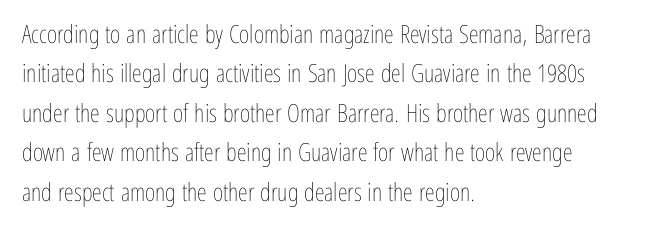
This block has exactly the height ordinary leading produces. Heft: none added — not bold. The face used here is rendered with its standard letterfit. Horizontally, the lines are justified to the leading edge only.
